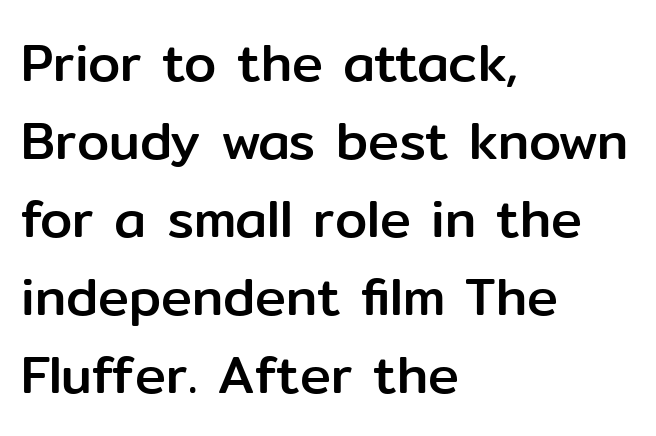
The image shows 52 px sans-serif type, upright; set left-aligned, normal line spacing (1.5x), normal letter spacing, not underlined; low stroke contrast and a medium x-height.
